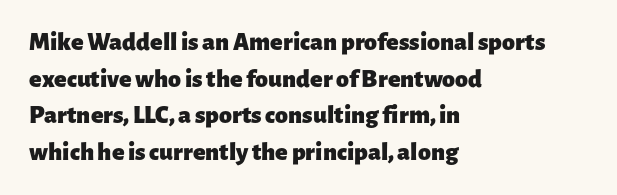
Q: Is the text bold? A: Yes.
Q: Is the text italic (slanted)? A: No, it is upright.
Q: Is the text underlined? A: No.
Q: How is the paragraph aligned? A: Left-aligned.
Q: Is the spacing between letters normal or unusually wide? A: Normal.
Q: Is the spacing between lines tight, normal or loose? A: Normal.
